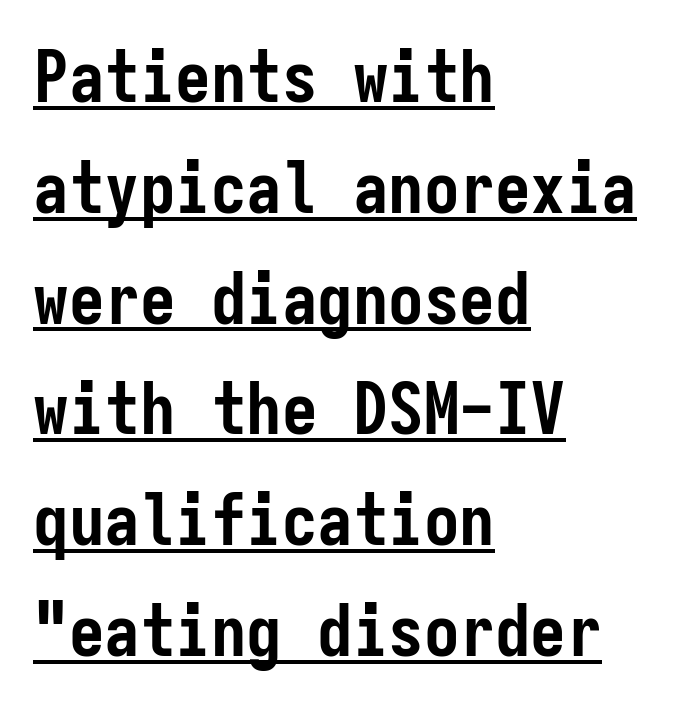
{"serif": "no", "italic": "no", "bold": "yes", "weight": "semibold", "width": "condensed", "stroke_contrast": "low", "x_height": "medium", "monospaced": "yes", "underline": "yes", "align": "left", "line_spacing": "normal", "line_spacing_ratio": 1.56, "letter_spacing": "normal", "letter_spacing_em": 0.0, "glyph_px": 71}
